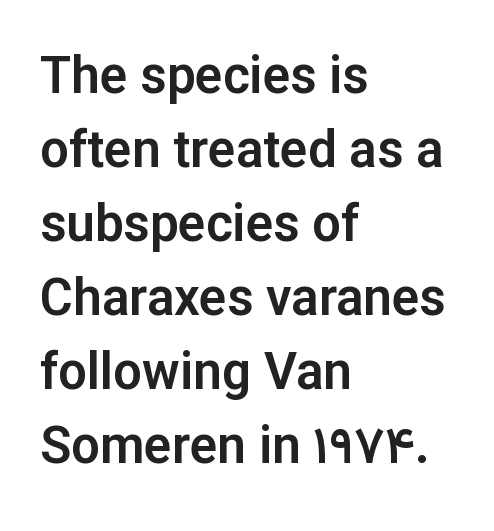
The image shows 51 px sans-serif type, upright; set left-aligned, normal line spacing (1.45x), normal letter spacing, not underlined; low stroke contrast and a medium x-height.
